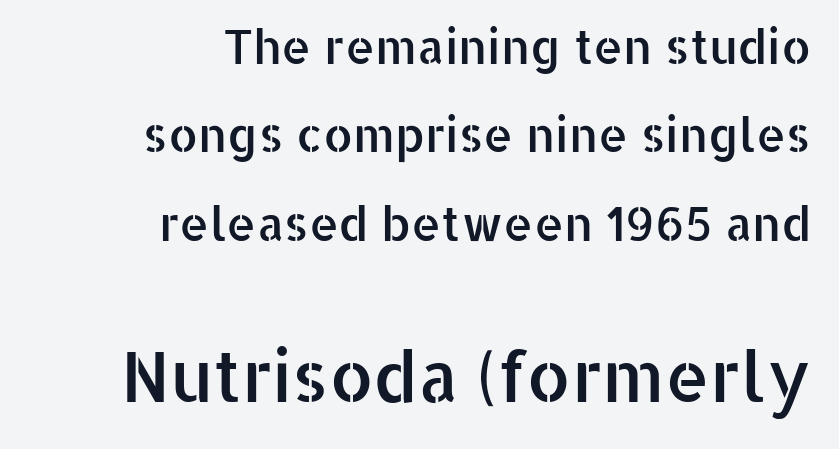
{"serif": "no", "italic": "no", "width": "normal", "stroke_contrast": "low", "x_height": "medium", "monospaced": "no", "underline": "no", "align": "right", "line_spacing_ratio": 1.88, "letter_spacing": "normal", "letter_spacing_em": 0.0, "larger_block": "second", "size_ratio": 1.49, "glyph_px": 70}
